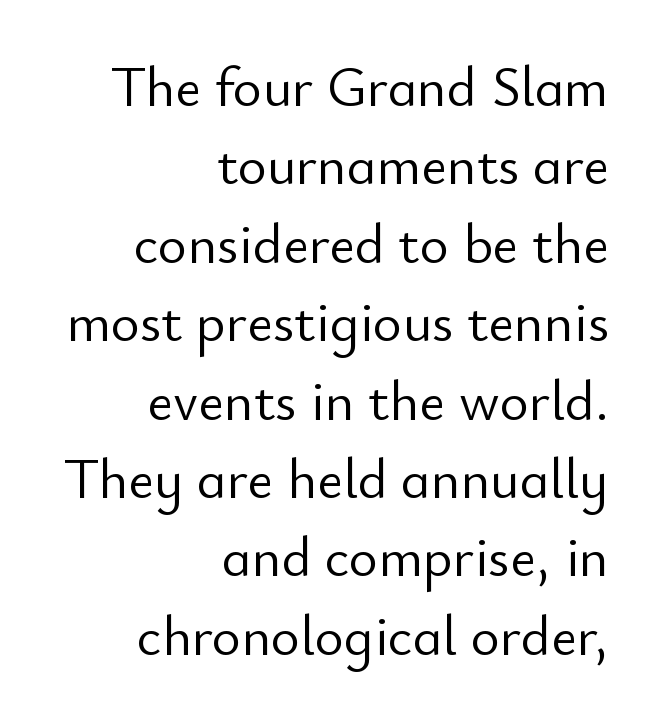
Do the characters align in a grid? No, the font is proportional. Here the glyphs are tracked normally, forming tight word shapes. The glyphs in this specimen are sans serif. Weight class: somewhere from thin through regular. The space beneath each line is pristine and unruled. In CSS terms this would be text-align: right.
